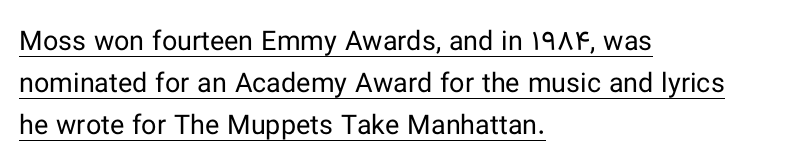
Quick note: not italic, upright. This sample uses plain, unmodified letter spacing. No extra ink here — the face is not bold. The words here are underlined.
